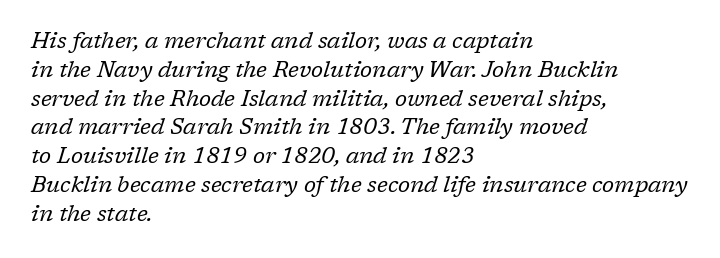
The text carries the slant typical of an italic or oblique font. The type is set solid horizontally, with unmodified tracking. The letters look calm and open, with moderate or lighter stems. Interline gaps are of average width in this sample. Typeset ragged right — the left edge is the straight one. The glyphs are unaccompanied by any horizontal stroke below them.
